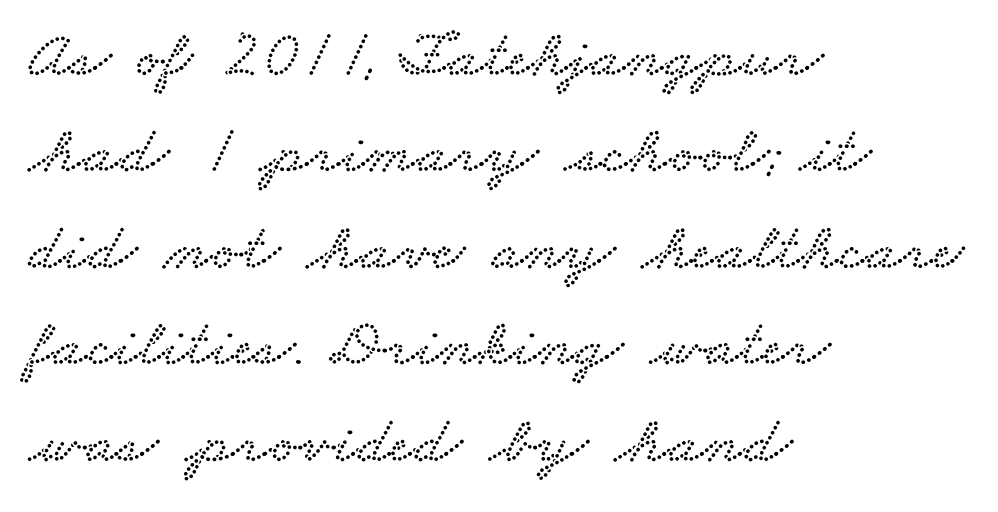
This rendering uses left alignment, leaving the right contour irregular. Check the space under the baseline: it is left empty. Proportional: the letters do not fall into vertical columns. Is there much room between lines? A standard amount, neither cramped nor airy. The designer went with a serif here, giving each stem small feet. Look at the tracking — it's just the regular setting, nothing added.
